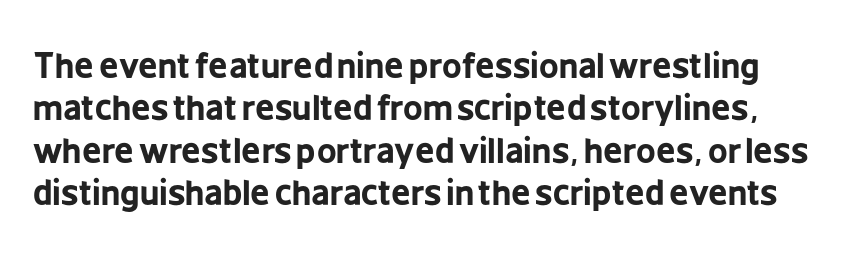
The image shows 34 px bold, condensed sans-serif type, upright; set normal line spacing (1.25x), normal letter spacing, not underlined; low stroke contrast and a medium x-height.
